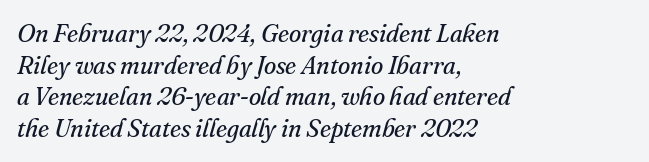
This reads as an unemphasized weight, regular at the heaviest. Posture: slanted. Rule under the text: the space is simply empty. The letterforms sit shoulder to shoulder at normal distance. One glance says typical: line gaps are just what's usual.
